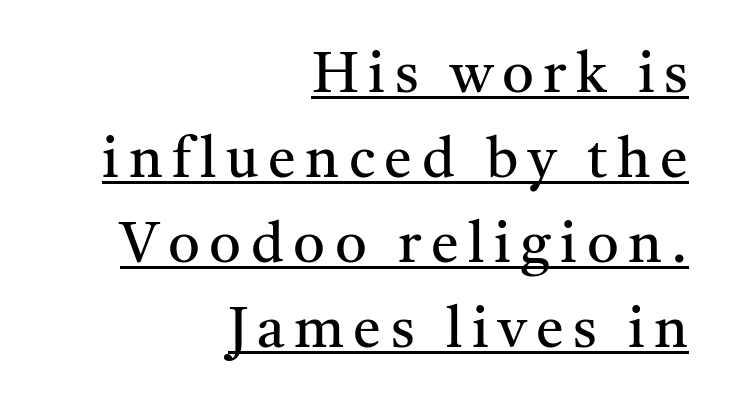
Q: Is the text bold? A: No.
Q: Is the text italic (slanted)? A: No, it is upright.
Q: Is the typeface a serif or a sans-serif typeface? A: Serif.
Q: Is the text underlined? A: Yes.
Q: How is the paragraph aligned? A: Right-aligned.
Q: Is the spacing between lines tight, normal or loose? A: Normal.
Q: Width (condensed, normal, or wide)? A: Normal.
Q: Stroke contrast? A: Medium.
Q: x-height? A: Medium.
Q: Monospaced? A: No.
